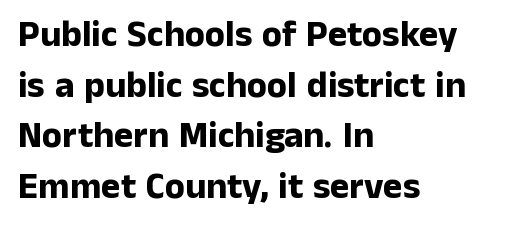
Q: Is the text bold? A: Yes.
Q: Is the text italic (slanted)? A: No, it is upright.
Q: Is the typeface a serif or a sans-serif typeface? A: Sans-serif.
Q: Is the text underlined? A: No.
Q: How is the paragraph aligned? A: Left-aligned.
Q: Is the spacing between letters normal or unusually wide? A: Normal.
Q: Is the spacing between lines tight, normal or loose? A: Normal.
Q: Width (condensed, normal, or wide)? A: Normal.
Q: Stroke contrast? A: Low.
Q: x-height? A: Medium.
Q: Monospaced? A: No.
